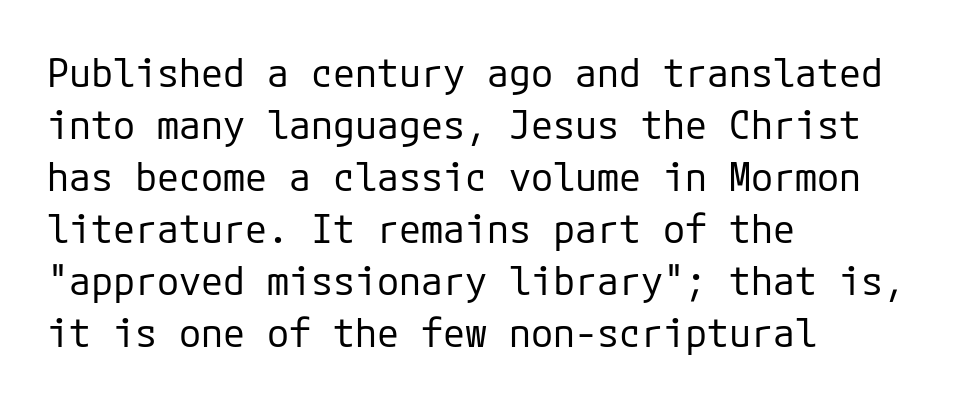
The image shows 40 px regular-weight sans-serif type, upright; set left-aligned, normal line spacing (1.3x), normal letter spacing, not underlined; low stroke contrast and a medium x-height.
